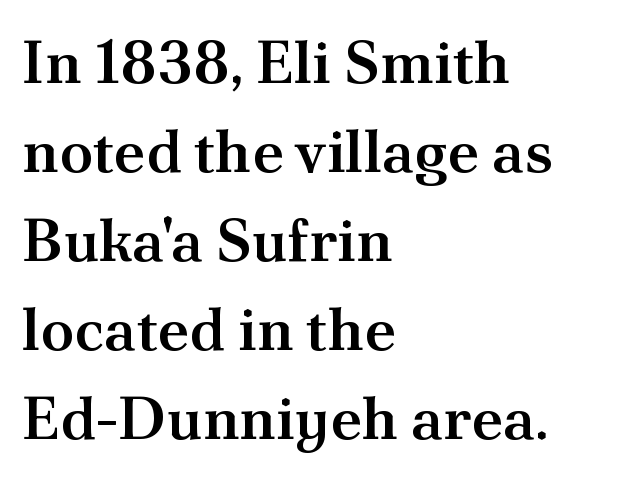
{"serif": "yes", "italic": "no", "bold": "semi", "weight": "semibold", "width": "normal", "stroke_contrast": "medium", "x_height": "small", "monospaced": "no", "underline": "no", "align": "left", "line_spacing": "normal", "line_spacing_ratio": 1.46, "letter_spacing": "normal", "letter_spacing_em": 0.0, "glyph_px": 61}
